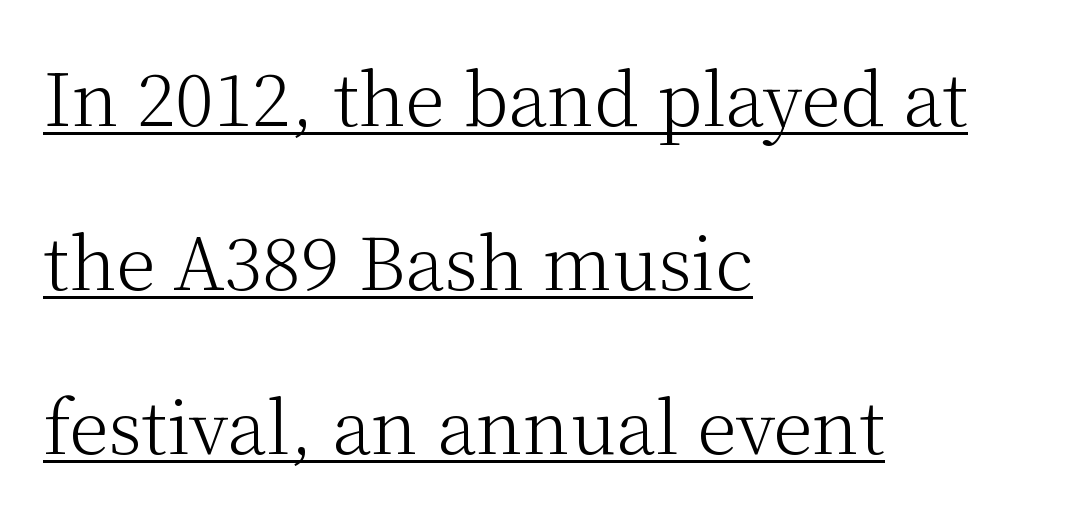
The image shows 72 px light serif type, upright; set left-aligned, loose line spacing (2.28x), normal letter spacing, underlined; medium stroke contrast and a medium x-height.
